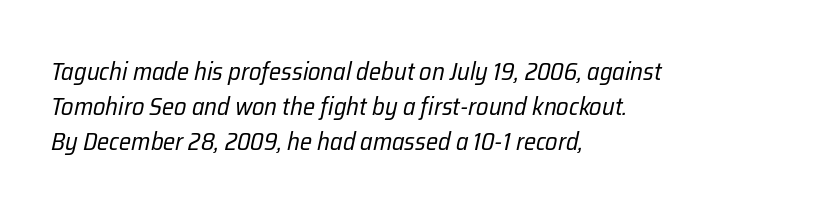
Quick note: italic. The foot of each line stays bare and open. Alignment: flush left. Heaviness? Minimal to ordinary, like unemphasized prose. Baseline-to-baseline distance is the conventional proportion of letter height. The line texture is even and compact thanks to regular tracking.
